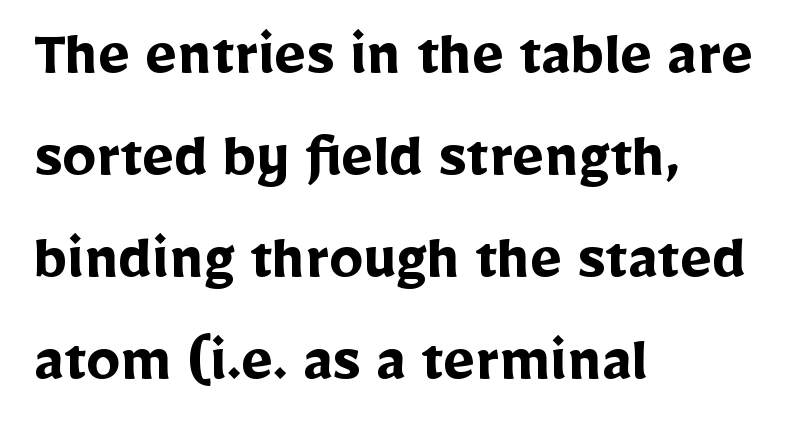
The image shows 68 px semibold sans-serif type, upright; set left-aligned, normal line spacing (1.5x), normal letter spacing, not underlined; low stroke contrast and a medium x-height.
